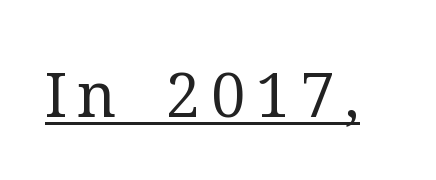
The image shows 62 px regular-weight serif type, upright; set underlined; medium stroke contrast and a medium x-height.
